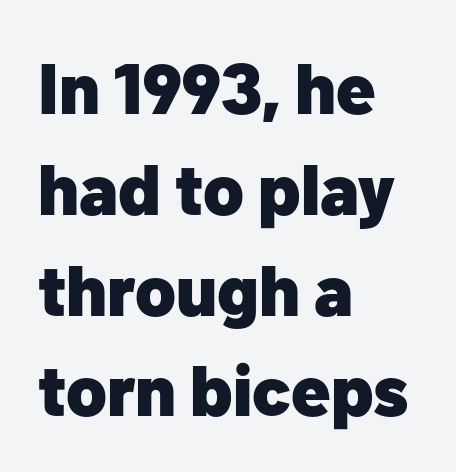
Q: Is the text bold? A: Yes.
Q: Is the text italic (slanted)? A: No, it is upright.
Q: Is the typeface a serif or a sans-serif typeface? A: Sans-serif.
Q: Is the text underlined? A: No.
Q: How is the paragraph aligned? A: Left-aligned.
Q: Is the spacing between letters normal or unusually wide? A: Normal.
Q: Is the spacing between lines tight, normal or loose? A: Normal.
Q: Width (condensed, normal, or wide)? A: Normal.
Q: Stroke contrast? A: Low.
Q: x-height? A: Medium.
Q: Monospaced? A: No.
